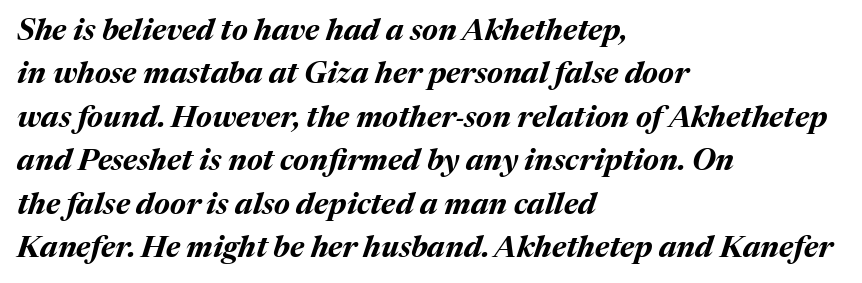
The image shows 30 px bold type, italic (leaning right); set left-aligned, normal line spacing (1.45x), normal letter spacing, not underlined; medium stroke contrast and a medium x-height.
